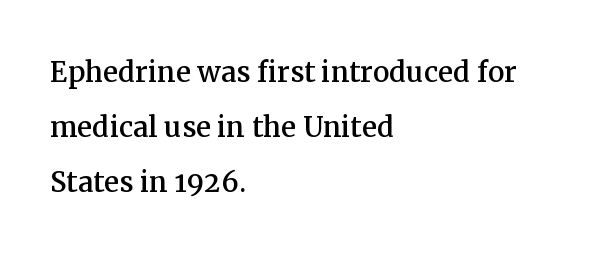
{"serif": "yes", "italic": "no", "width": "normal", "stroke_contrast": "medium", "x_height": "medium", "monospaced": "no", "underline": "no", "align": "left", "line_spacing": "normal", "line_spacing_ratio": 1.48, "letter_spacing": "normal", "letter_spacing_em": 0.0, "glyph_px": 37}
